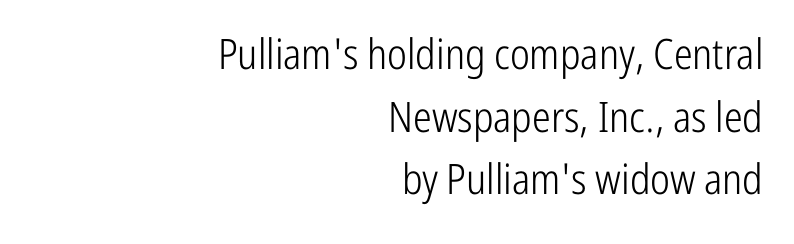
The image shows 42 px light, condensed sans-serif type, upright; set right-aligned, normal line spacing (1.49x), normal letter spacing, not underlined; low stroke contrast and a medium x-height.
